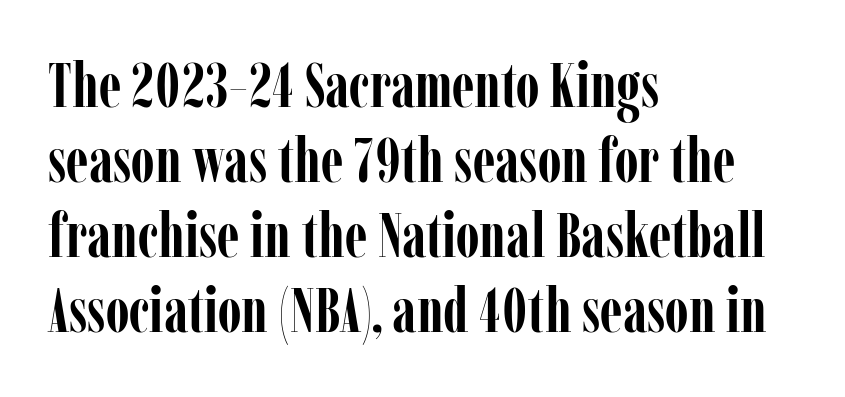
Q: Is the text bold? A: Yes.
Q: Is the text italic (slanted)? A: No, it is upright.
Q: Is the typeface a serif or a sans-serif typeface? A: Serif.
Q: Is the text underlined? A: No.
Q: How is the paragraph aligned? A: Left-aligned.
Q: Is the spacing between letters normal or unusually wide? A: Normal.
Q: Width (condensed, normal, or wide)? A: Condensed.
Q: Stroke contrast? A: Low.
Q: x-height? A: Medium.
Q: Monospaced? A: No.
